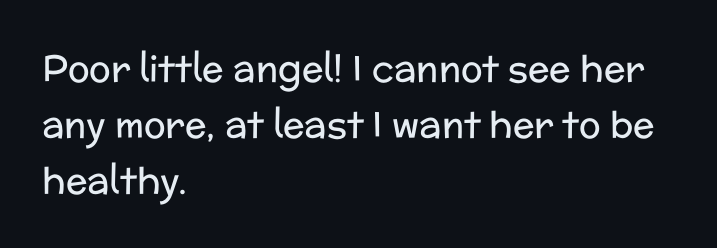
Q: Is the text bold? A: No.
Q: Is the text italic (slanted)? A: No, it is upright.
Q: Is the typeface a serif or a sans-serif typeface? A: Sans-serif.
Q: Is the text underlined? A: No.
Q: How is the paragraph aligned? A: Left-aligned.
Q: Is the spacing between letters normal or unusually wide? A: Normal.
Q: Is the spacing between lines tight, normal or loose? A: Normal.
Q: Width (condensed, normal, or wide)? A: Normal.
Q: Stroke contrast? A: Low.
Q: x-height? A: Medium.
Q: Monospaced? A: No.
